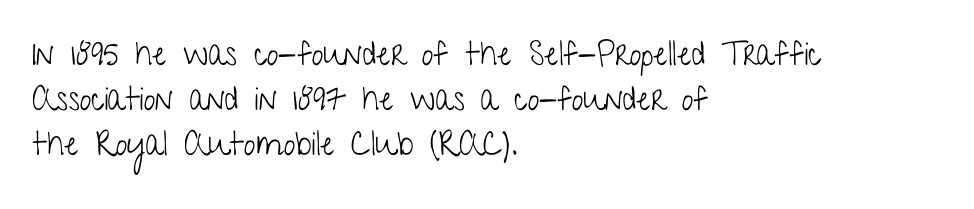
A typesetter would call this proportional, since set widths differ per character. No extra ink here — the face is not bold. The lines are quadded left. A bare baseline throughout the passage.
